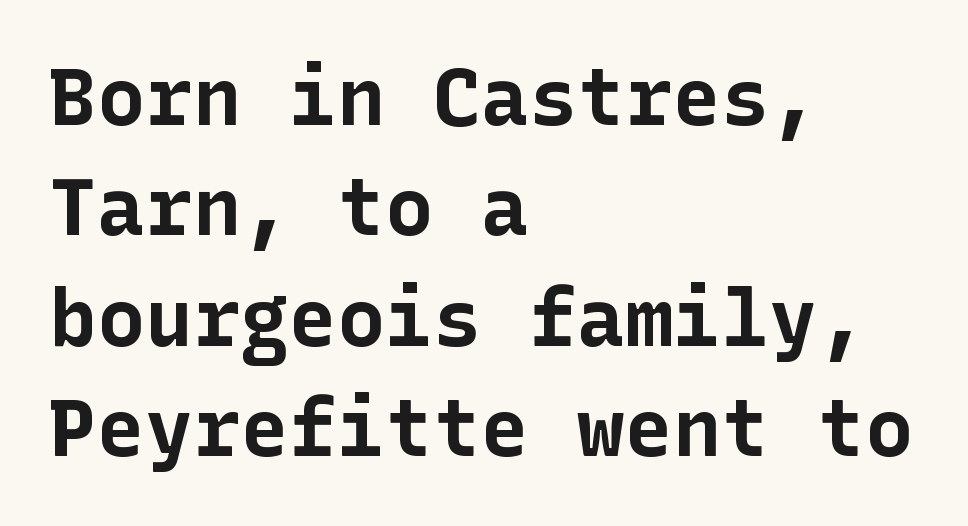
The image shows 80 px bold sans-serif type, upright; set left-aligned, normal line spacing (1.38x), normal letter spacing, not underlined; low stroke contrast and a medium x-height.
